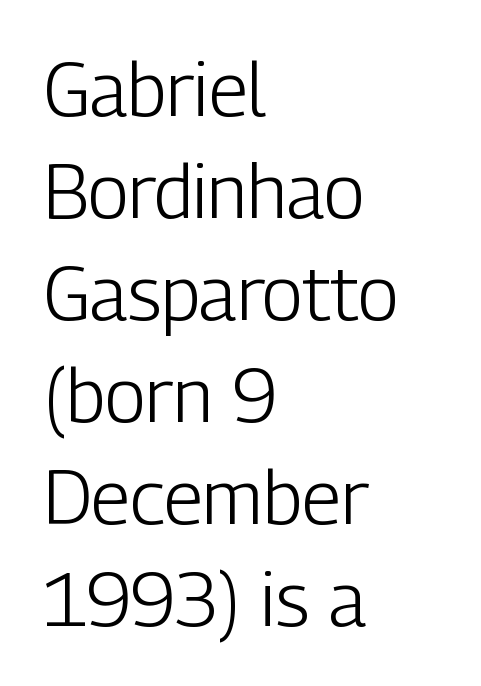
The passage is arranged the way most books set body copy — flush left. Quick note: interline space is typical. Clear beneath every line of the passage. This is the regular roman posture of the typeface.
